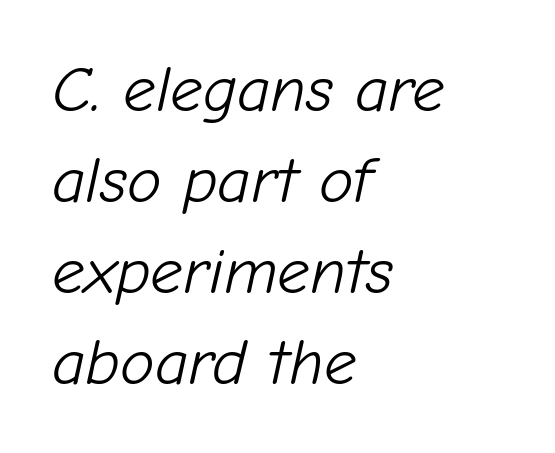
The image shows 65 px light type, italic (leaning right); set left-aligned, normal line spacing (1.4x), normal letter spacing, not underlined; low stroke contrast and a medium x-height.
